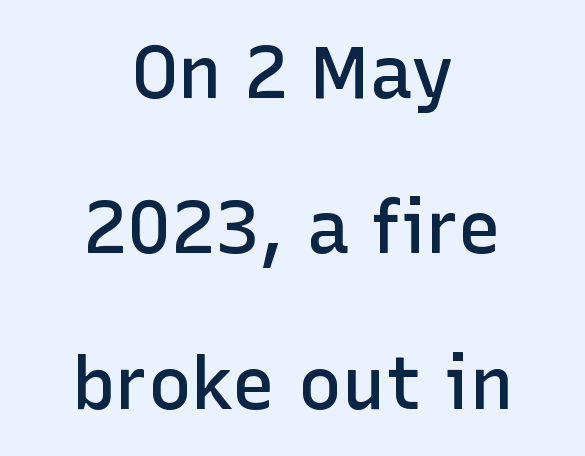
{"serif": "no", "italic": "no", "bold": "semi", "weight": "semibold", "width": "normal", "stroke_contrast": "low", "x_height": "medium", "monospaced": "no", "underline": "no", "align": "center", "line_spacing": "loose", "line_spacing_ratio": 2.13, "letter_spacing": "normal", "letter_spacing_em": 0.0, "glyph_px": 73}
